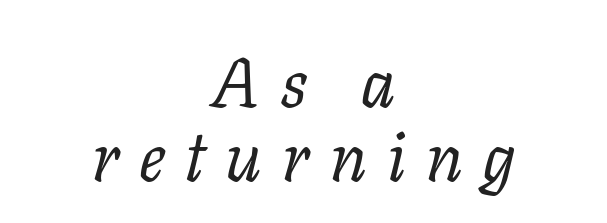
The rendering uses natural spacing where letterforms have individual widths. How are the letters spaced? Widely, with obvious added tracking. No chunkiness to these letters — they're not bold. The space between consecutive lines is stingy.
